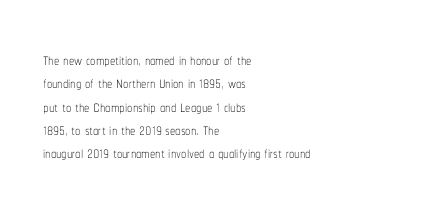
Leftover space on each line is placed entirely after the last word. Is the letter spacing exaggerated? No — it looks like the ordinary default. The passage shown is not underscored anywhere. You can tell it's not italic because the verticals are truly vertical. Think standard paragraph weight, or any step lighter than that.
